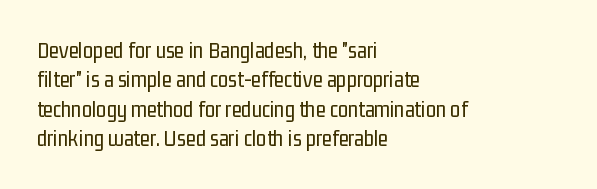
The image shows 23 px text type, upright; set left-aligned, normal line spacing (1.28x), normal letter spacing, not underlined.
